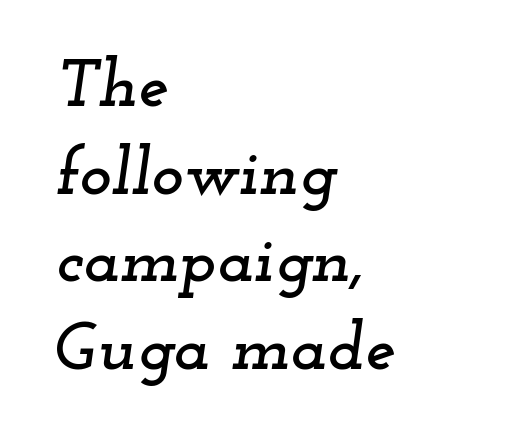
{"serif": "yes", "italic": "yes", "lean": "right", "slant_degrees": 12, "width": "wide", "stroke_contrast": "low", "x_height": "small", "monospaced": "no", "underline": "no", "align": "left", "line_spacing": "normal", "line_spacing_ratio": 1.29, "letter_spacing": "normal", "letter_spacing_em": 0.0, "glyph_px": 68}
